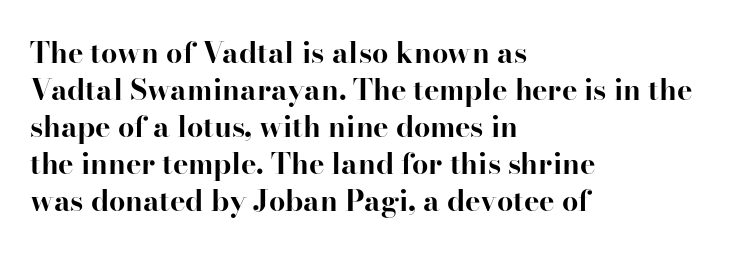
Glyph-to-glyph distance matches everyday printed text. A typesetter would call this proportional, since set widths differ per character. The string is rendered with underlining switched off. A student would call this left alignment; a typographer would say flush left, rag right.
